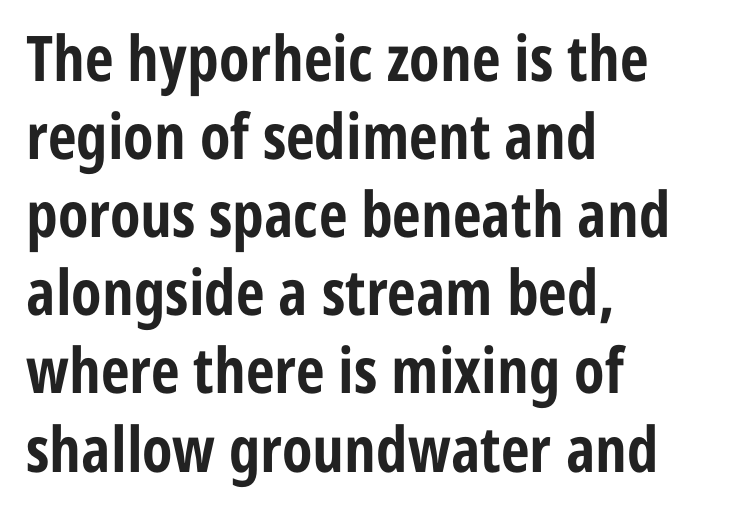
These lines are set flush left with a ragged right edge. Characters remain perfectly vertical along every line. Does the weight exceed regular? Yes, all the way to bold. The zone under the glyphs is completely vacant. Spacing verdict: proportional, widths tailored to each character.
